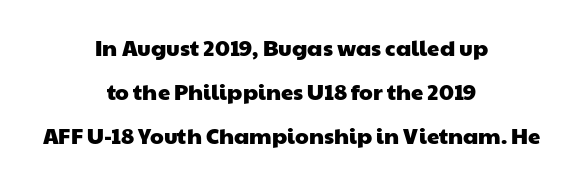
The image shows 22 px text type; set centered, loose line spacing (1.99x), normal letter spacing, not underlined.
